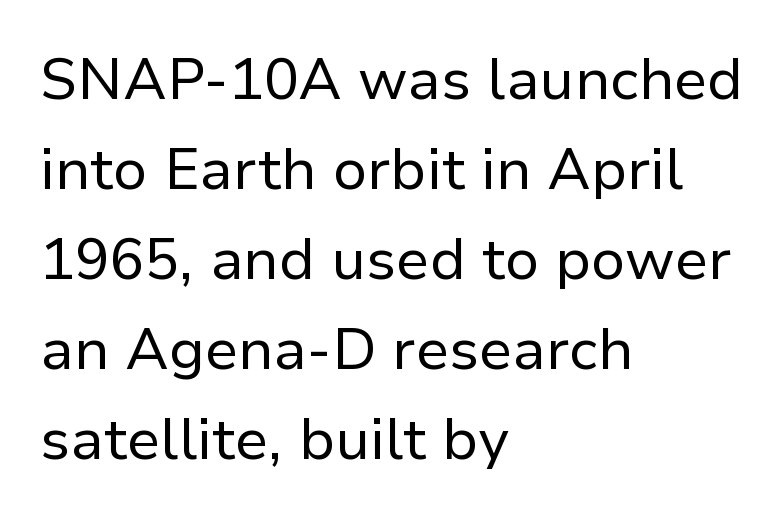
{"serif": "no", "italic": "no", "bold": "no", "weight": "regular", "width": "normal", "stroke_contrast": "low", "x_height": "medium", "monospaced": "no", "underline": "no", "align": "left", "line_spacing": "normal", "line_spacing_ratio": 1.55, "letter_spacing": "normal", "letter_spacing_em": 0.0, "glyph_px": 58}
